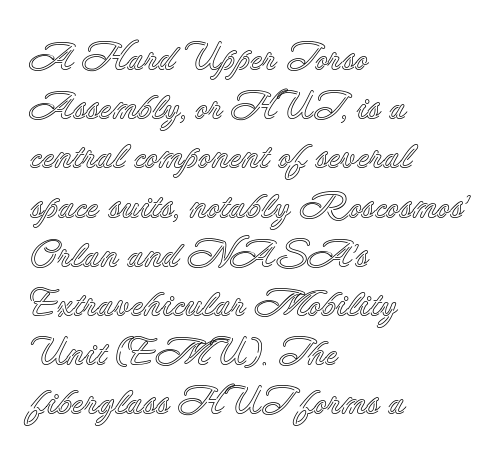
The image shows 37 px text type; set left-aligned, normal line spacing (1.33x), normal letter spacing, not underlined; a small x-height.
